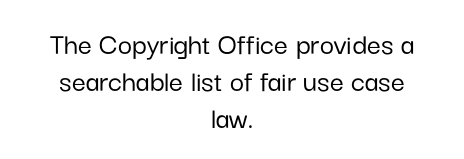
{"serif": "no", "italic": "no", "width": "normal", "stroke_contrast": "low", "x_height": "medium", "monospaced": "no", "underline": "no", "align": "center", "line_spacing_ratio": 1.19, "letter_spacing": "normal", "letter_spacing_em": 0.0, "glyph_px": 31}
